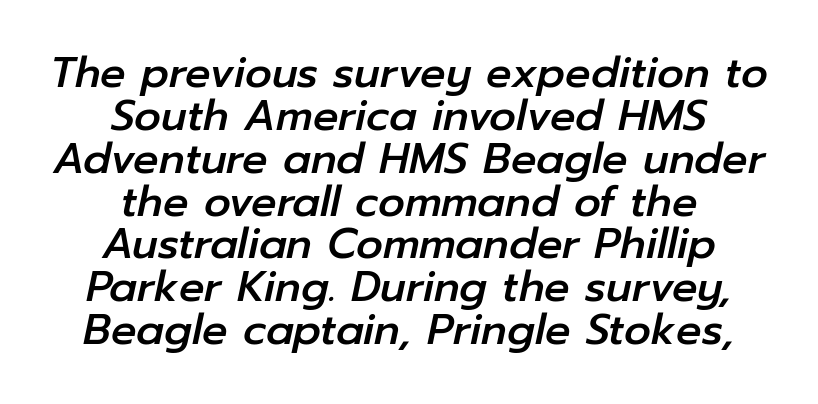
{"italic": "yes", "lean": "right", "slant_degrees": 12, "width": "normal", "stroke_contrast": "low", "x_height": "medium", "monospaced": "no", "underline": "no", "align": "center", "line_spacing": "tight", "line_spacing_ratio": 1.02, "letter_spacing": "normal", "letter_spacing_em": 0.0, "glyph_px": 42}
